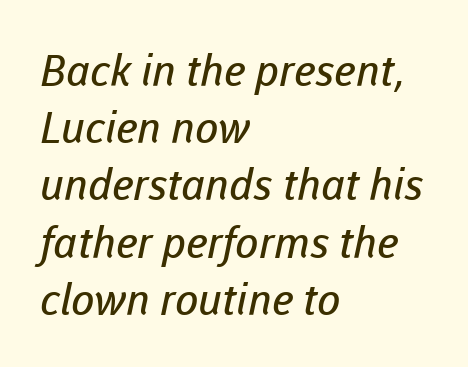
Every row of glyphs begins at an identical x-position on the left. The glyphs in this specimen are sans serif. The specimen omits any rule beneath the text block's lines. Proportional: the letters do not fall into vertical columns. There is no visible air inserted between adjacent glyphs. The designer left line spacing at the default.
